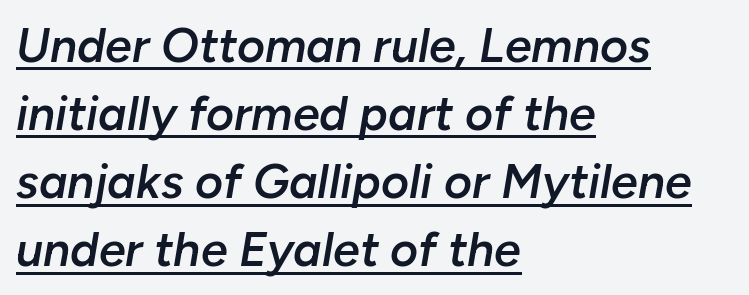
The image shows 48 px semibold type, italic (leaning right); set left-aligned, normal line spacing (1.42x), normal letter spacing, underlined; low stroke contrast and a medium x-height.
